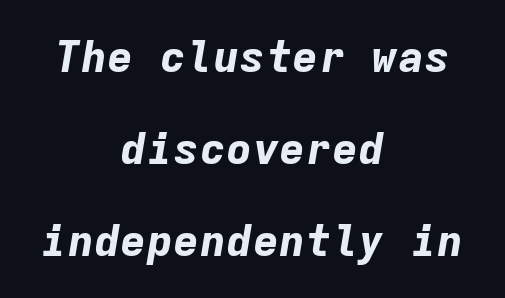
Q: Is the text bold? A: Yes.
Q: Is the text italic (slanted)? A: Yes, it leans right by about 9 degrees.
Q: Is the text underlined? A: No.
Q: How is the paragraph aligned? A: Centered.
Q: Is the spacing between letters normal or unusually wide? A: Normal.
Q: Is the spacing between lines tight, normal or loose? A: Loose.
Q: Width (condensed, normal, or wide)? A: Normal.
Q: Stroke contrast? A: Low.
Q: x-height? A: Medium.
Q: Monospaced? A: Yes.
